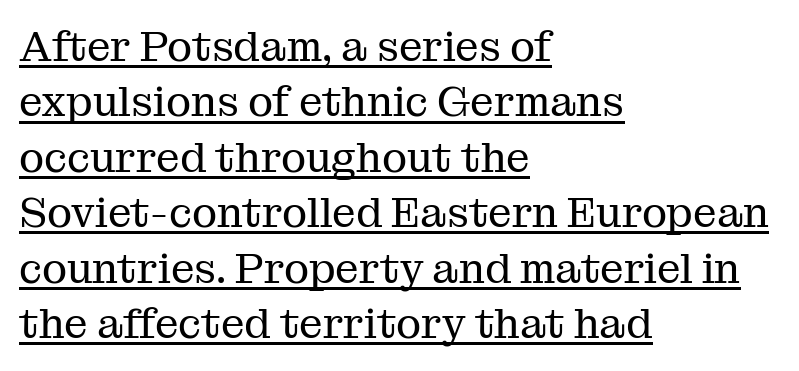
The image shows 42 px regular-weight serif type, upright; set left-aligned, normal line spacing (1.32x), normal letter spacing, underlined; medium stroke contrast and a medium x-height.
